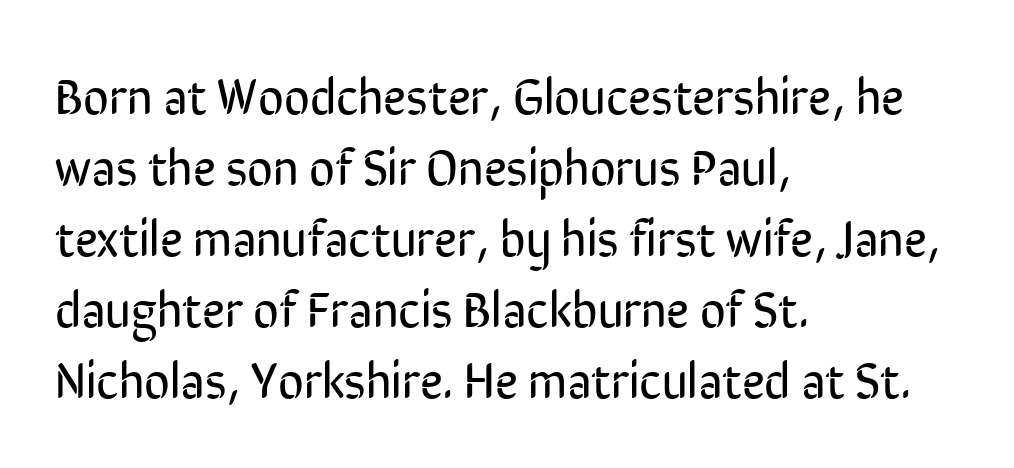
{"serif": "no", "italic": "no", "bold": "no", "weight": "regular", "width": "condensed", "stroke_contrast": "low", "x_height": "medium", "monospaced": "no", "underline": "no", "align": "left", "line_spacing": "normal", "line_spacing_ratio": 1.42, "letter_spacing": "normal", "letter_spacing_em": 0.0, "glyph_px": 50}
